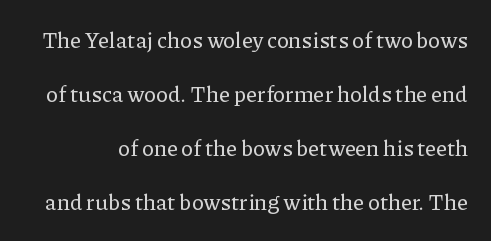
{"italic": "no", "underline": "no", "line_spacing": "loose", "line_spacing_ratio": 2.46, "letter_spacing": "normal", "letter_spacing_em": 0.0, "glyph_px": 22}
